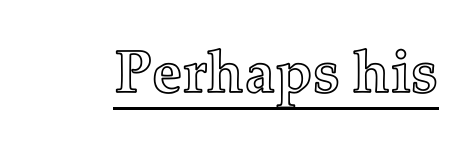
The specimen includes a rule beneath the text block's lines. Compared with typical body copy, the letter spacing here is the same. Each letter keeps its own natural width here, so spacing adapts to shape. The lettering holds an erect, upright posture throughout.
